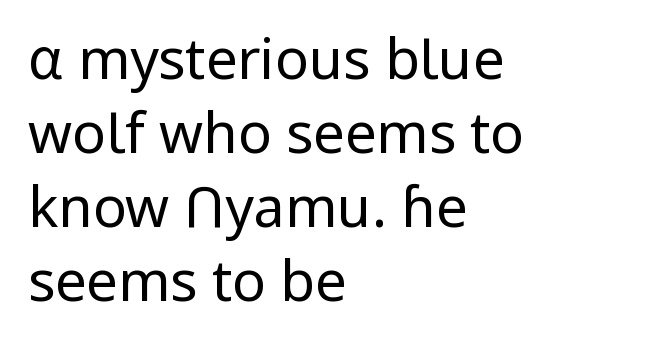
These lines are rendered in a variable-pitch font. Check where the strokes stop: nothing finishes them off — pure sans. The lines are quadded left. This is roman type, the default non-slanted kind.
